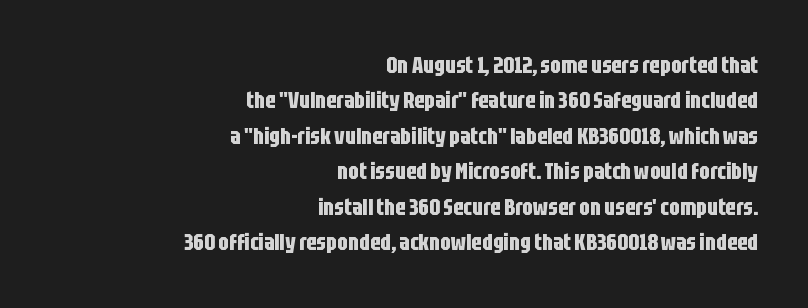
{"italic": "no", "bold": "yes", "underline": "no", "align": "right", "line_spacing": "normal", "line_spacing_ratio": 1.54, "letter_spacing": "normal", "letter_spacing_em": 0.0, "glyph_px": 23}
